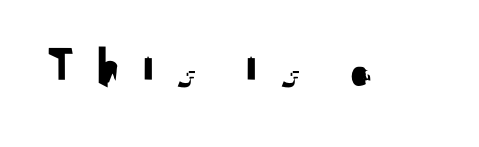
The foot of each line stays bare and open. Do the characters align in a grid? No, the font is proportional. This is sans-serif lettering, the kind often seen on screens and signage. Spacing between characters has been opened up far beyond the box default. This is the regular roman posture of the typeface.
